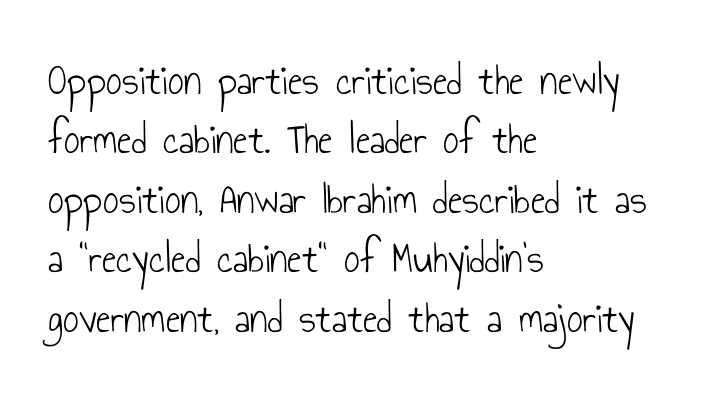
A student would call this left alignment; a typographer would say flush left, rag right. Each letter's strokes conclude bluntly, with no projecting serifs. The rendering uses natural spacing where letterforms have individual widths. Glance below the letters and you will spot only blank space.
